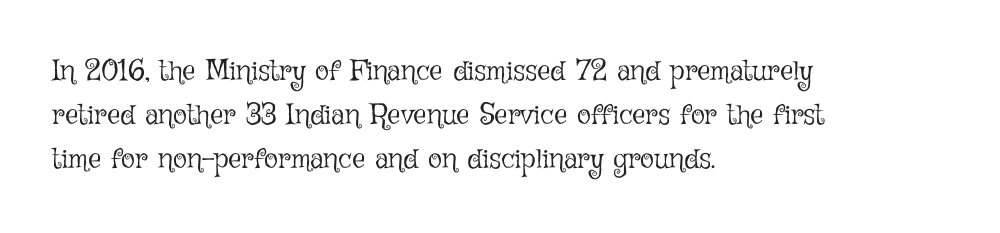
Does the leading feel generous? No, just average. Weight: not bold — regular or lighter. Is the letter spacing exaggerated? No — it looks like the ordinary default. Unlike italic type, these characters show no tilt at all.
